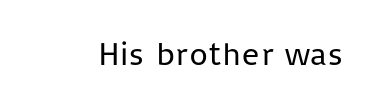
{"serif": "no", "italic": "no", "bold": "no", "weight": "regular", "width": "normal", "stroke_contrast": "low", "x_height": "medium", "monospaced": "no", "underline": "no", "letter_spacing": "normal", "letter_spacing_em": 0.0, "glyph_px": 33}
